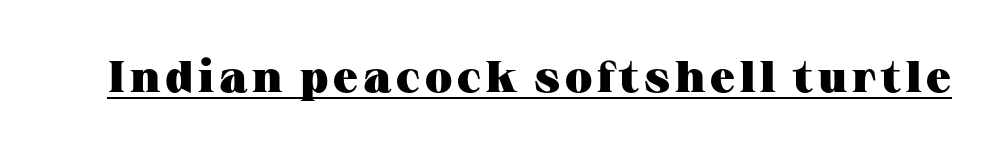
The image shows 44 px heavy, wide serif type, upright; set underlined; medium stroke contrast and a medium x-height.
